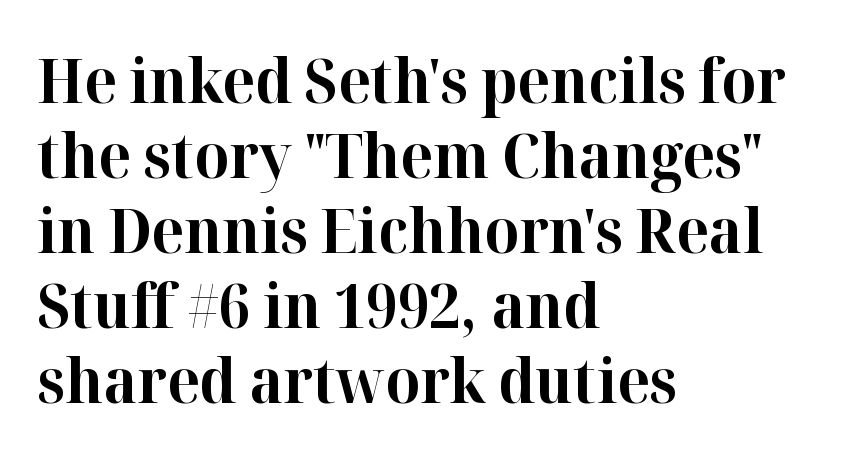
{"serif": "yes", "italic": "no", "bold": "yes", "weight": "bold", "width": "normal", "stroke_contrast": "high", "x_height": "medium", "monospaced": "no", "underline": "no", "align": "left", "line_spacing_ratio": 1.23, "letter_spacing": "normal", "letter_spacing_em": 0.0, "glyph_px": 61}
